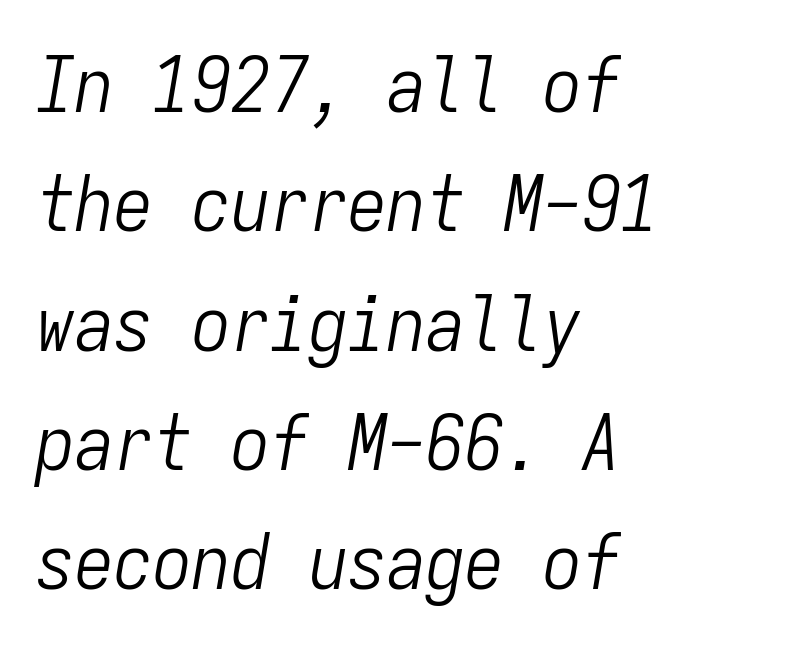
Q: Is the text bold? A: No.
Q: Is the text italic (slanted)? A: Yes, it leans right by about 9 degrees.
Q: Is the text underlined? A: No.
Q: How is the paragraph aligned? A: Left-aligned.
Q: Is the spacing between letters normal or unusually wide? A: Normal.
Q: Is the spacing between lines tight, normal or loose? A: Normal.
Q: Width (condensed, normal, or wide)? A: Condensed.
Q: Stroke contrast? A: Low.
Q: x-height? A: Medium.
Q: Monospaced? A: Yes.
